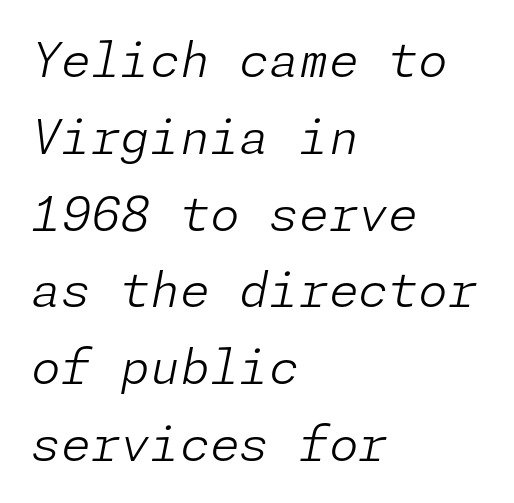
Q: Is the text bold? A: No.
Q: Is the text italic (slanted)? A: Yes, it leans right by about 11 degrees.
Q: Is the text underlined? A: No.
Q: How is the paragraph aligned? A: Left-aligned.
Q: Is the spacing between letters normal or unusually wide? A: Normal.
Q: Is the spacing between lines tight, normal or loose? A: Normal.
Q: Width (condensed, normal, or wide)? A: Normal.
Q: Stroke contrast? A: Low.
Q: x-height? A: Medium.
